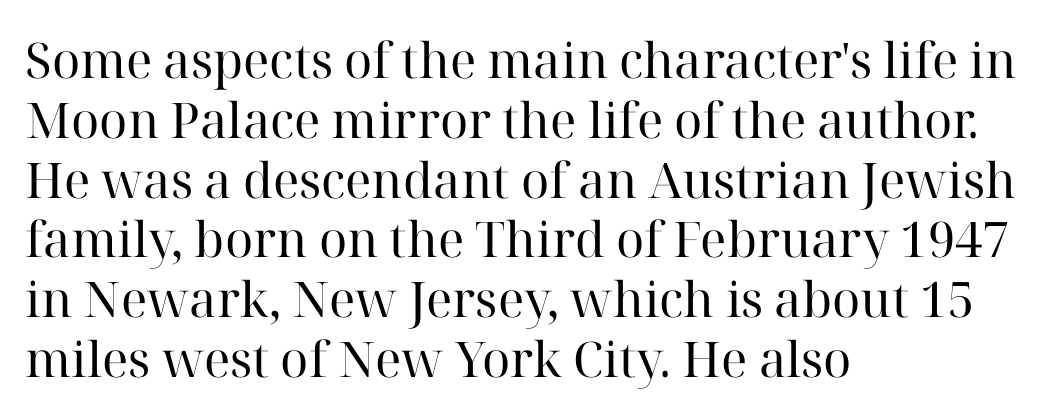
{"serif": "yes", "italic": "no", "bold": "no", "weight": "regular", "width": "normal", "stroke_contrast": "high", "x_height": "medium", "monospaced": "no", "underline": "no", "align": "left", "line_spacing_ratio": 1.22, "letter_spacing": "normal", "letter_spacing_em": 0.0, "glyph_px": 49}
